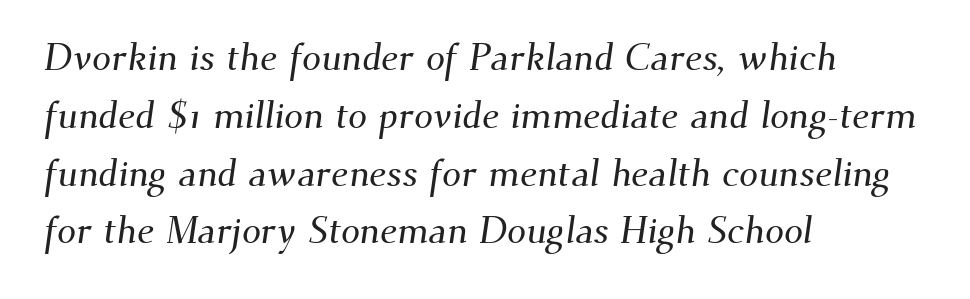
Descenders are the only things crossing below the line. The lines sit at an ordinary, default distance from one another. Each letter's strokes conclude with small projecting serifs. The typesetter chose a ragged-right arrangement here. Think of a printed novel: that variable character pitch is what you see here.
